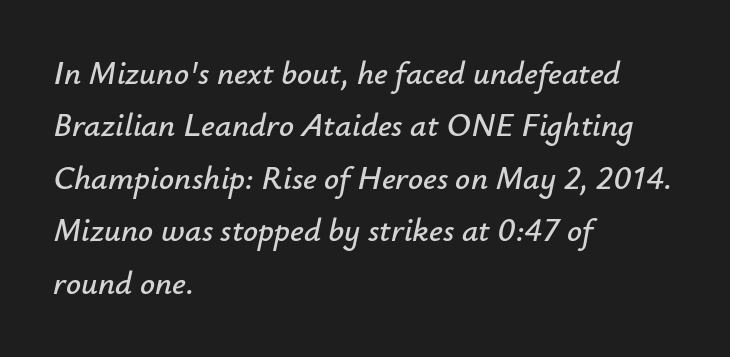
Q: Is the text italic (slanted)? A: Yes, it leans right by about 12 degrees.
Q: Is the text underlined? A: No.
Q: How is the paragraph aligned? A: Left-aligned.
Q: Is the spacing between letters normal or unusually wide? A: Normal.
Q: Is the spacing between lines tight, normal or loose? A: Normal.
Q: Width (condensed, normal, or wide)? A: Normal.
Q: Stroke contrast? A: Low.
Q: x-height? A: Small.
Q: Monospaced? A: No.
